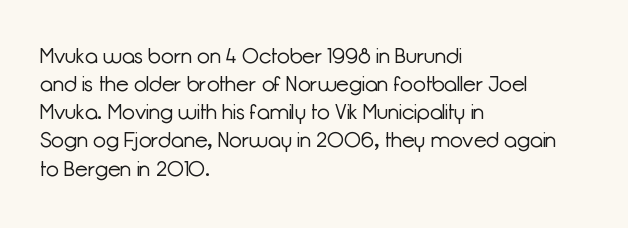
Q: Is the text bold? A: No.
Q: Is the text italic (slanted)? A: No, it is upright.
Q: Is the text underlined? A: No.
Q: How is the paragraph aligned? A: Left-aligned.
Q: Is the spacing between letters normal or unusually wide? A: Normal.
Q: Is the spacing between lines tight, normal or loose? A: Normal.
